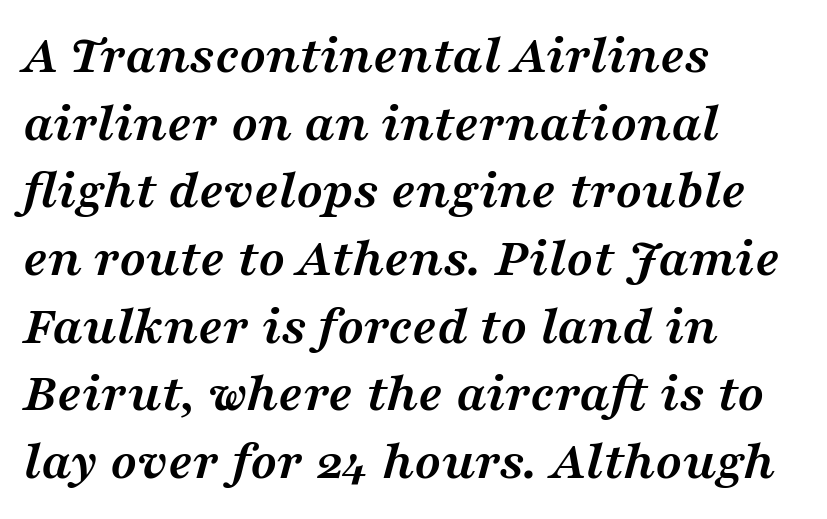
{"serif": "yes", "italic": "yes", "lean": "right", "slant_degrees": 16, "bold": "yes", "weight": "semibold", "width": "wide", "stroke_contrast": "medium", "x_height": "medium", "monospaced": "no", "underline": "no", "align": "left", "line_spacing_ratio": 1.23, "letter_spacing": "normal", "letter_spacing_em": 0.0, "glyph_px": 55}
